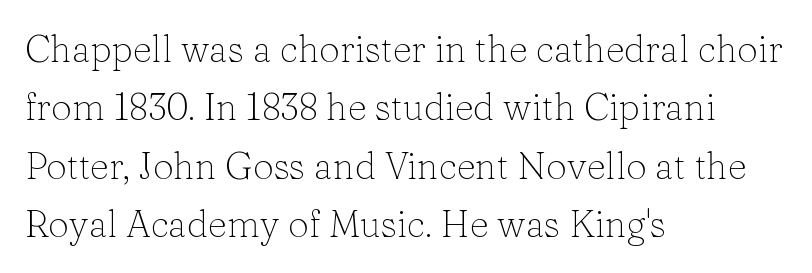
{"serif": "yes", "italic": "no", "bold": "no", "weight": "light", "width": "normal", "stroke_contrast": "low", "x_height": "medium", "monospaced": "no", "underline": "no", "align": "left", "line_spacing": "normal", "line_spacing_ratio": 1.58, "letter_spacing": "normal", "letter_spacing_em": 0.0, "glyph_px": 37}
